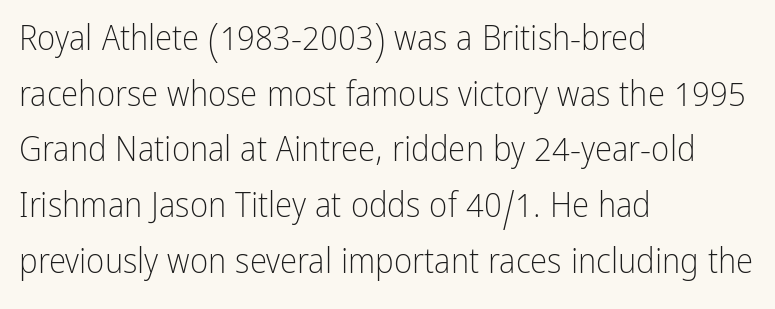
This sample is left-justified, so line endings fall wherever the words run out. This sample has the flowing, uneven cadence of proportional lettering. Each row of text sits above clean, open space. Nothing unusual about the tracking: characters are spaced as the font intends. Unlike a traditional serif, this face leaves its strokes unadorned.
